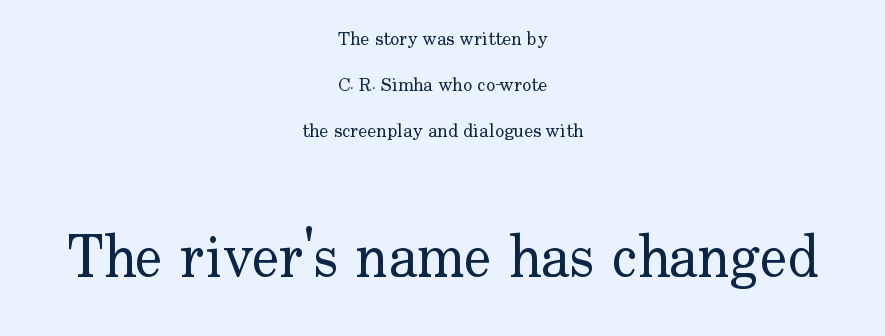
Q: Is the text bold? A: No.
Q: Is the text italic (slanted)? A: No, it is upright.
Q: Is the typeface a serif or a sans-serif typeface? A: Serif.
Q: Is the text underlined? A: No.
Q: How is the paragraph aligned? A: Centered.
Q: Is the spacing between letters normal or unusually wide? A: Normal.
Q: Is the spacing between lines tight, normal or loose? A: Loose.
Q: Which block of text is set in a larger size, the first (top) or the second (bottom)? A: The second (bottom) one.
Q: Width (condensed, normal, or wide)? A: Normal.
Q: Stroke contrast? A: Low.
Q: x-height? A: Small.
Q: Monospaced? A: No.
